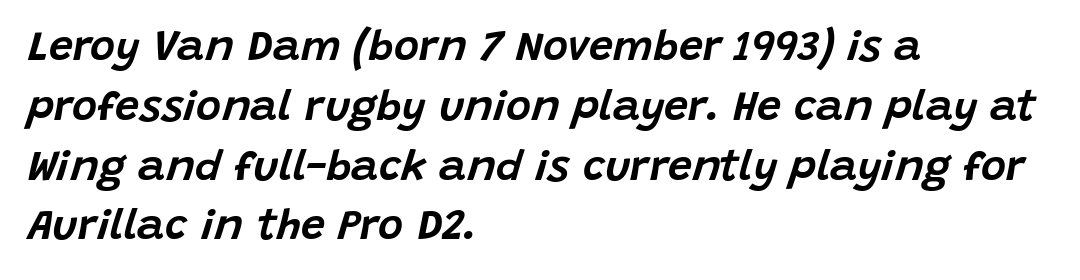
These lines are rendered in a variable-pitch font. Underlining? Definitely not there. It's the slanting kind of type. Here the glyphs are tracked normally, forming tight word shapes. Compared with typical paragraphs, the rows here are spaced about the same.
